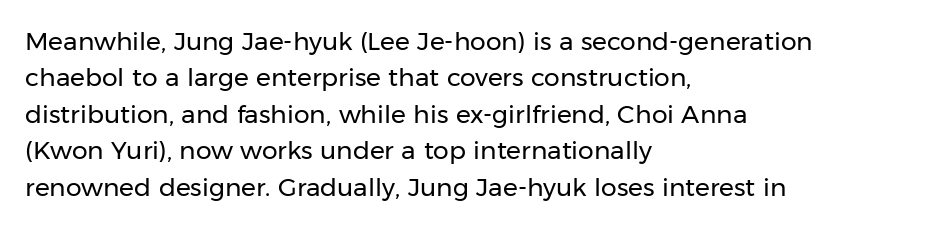
In terms of posture, this sample is upright. The passage shown has conventional tracking throughout. The zone under the glyphs is completely vacant. The lines are quadded left. These glyphs show unthickened strokes, regular width or finer. Rows of type keep a routine distance in the vertical direction.
